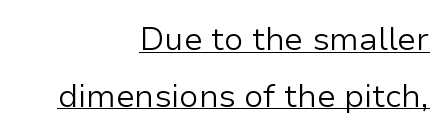
It's the straight-up-and-down kind of type. Characters follow at the spacing the type designer built in. Beneath each row of characters lies a ruled line. You could not count columns in this text — the font is proportionally spaced.
